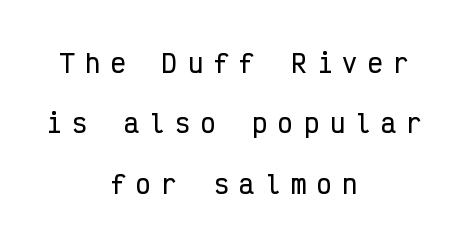
{"italic": "no", "underline": "no", "align": "center", "line_spacing": "loose", "line_spacing_ratio": 2.42, "letter_spacing": "wide", "letter_spacing_em": 0.43, "glyph_px": 25}
